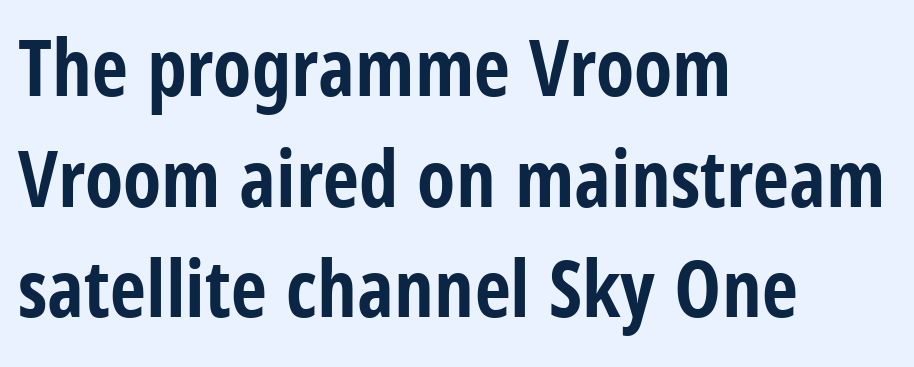
The image shows 79 px bold, condensed sans-serif type, upright; set left-aligned, normal line spacing (1.4x), normal letter spacing, not underlined; low stroke contrast and a large x-height.
